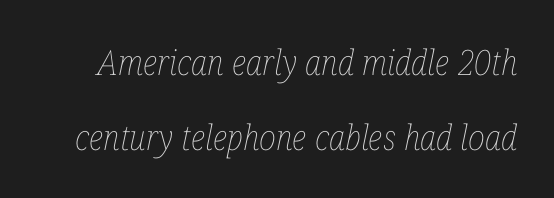
{"italic": "yes", "lean": "right", "slant_degrees": 12, "bold": "no", "weight": "thin", "width": "condensed", "stroke_contrast": "low", "x_height": "medium", "monospaced": "no", "underline": "no", "line_spacing": "loose", "line_spacing_ratio": 2.13, "letter_spacing": "normal", "letter_spacing_em": 0.0, "glyph_px": 35}
